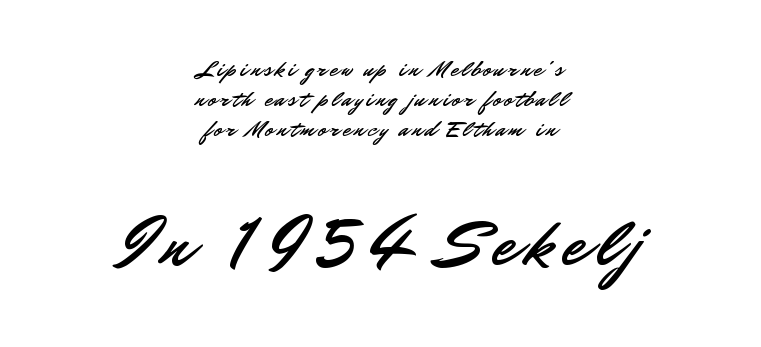
{"serif": "no", "width": "normal", "stroke_contrast": "low", "x_height": "small", "monospaced": "no", "underline": "no", "align": "center", "line_spacing": "normal", "line_spacing_ratio": 1.3, "larger_block": "second", "size_ratio": 2.96, "glyph_px": 68}
